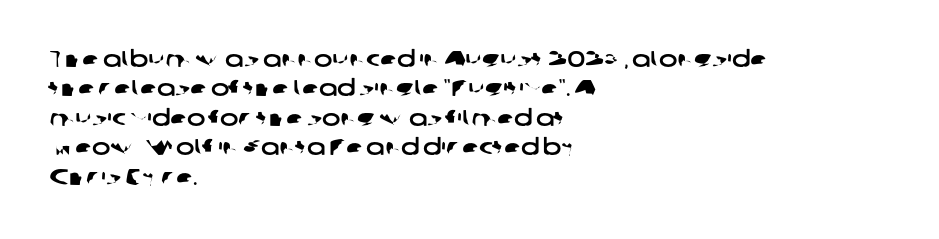
{"underline": "no", "align": "left", "line_spacing": "normal", "line_spacing_ratio": 1.34, "letter_spacing": "normal", "letter_spacing_em": 0.0, "glyph_px": 22}
